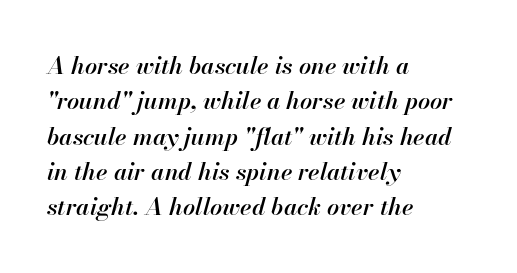
Words appear dense and cohesive because spacing is normal. The ragged edge is on the right, which tells us the setting is flush left. Summary of vertical rhythm: regular, with standard interline spacing. Characters are canted at an angle relative to the baseline's perpendicular. The space directly below the letters is spotless. Each glyph is drawn with semibold strokes, heavier than normal yet not fully bold.
